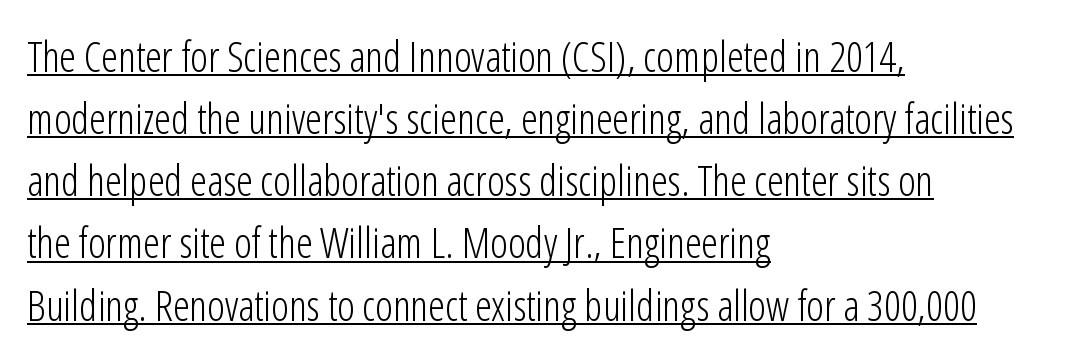
{"serif": "no", "italic": "no", "bold": "no", "weight": "light", "width": "condensed", "stroke_contrast": "low", "x_height": "medium", "monospaced": "no", "underline": "yes", "align": "left", "line_spacing": "normal", "line_spacing_ratio": 1.48, "letter_spacing": "normal", "letter_spacing_em": 0.0, "glyph_px": 42}
